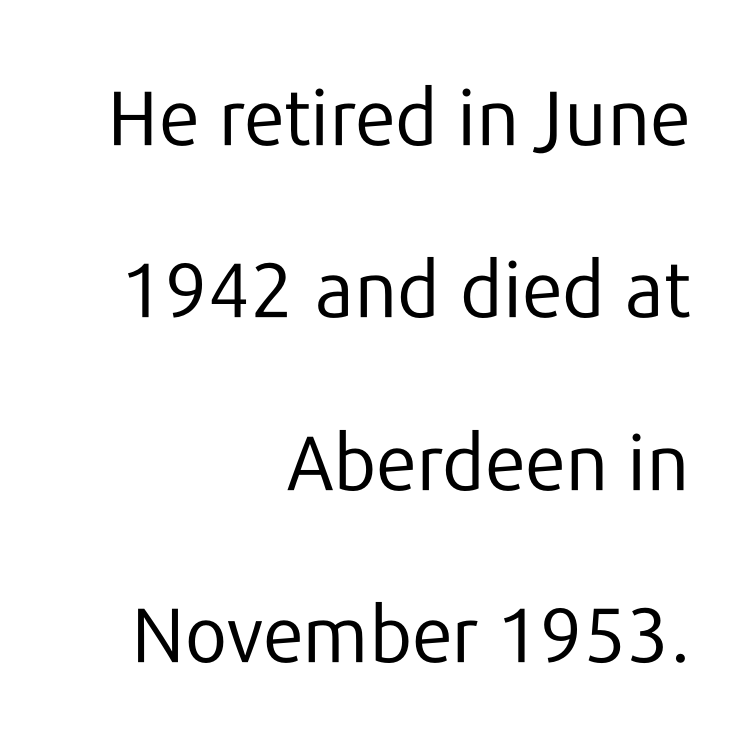
The baseline area is clear. The letters advance in unequal steps, a hallmark of proportional type. Letter spacing: default. Does the lettering tilt? It doesn't — this is upright.
